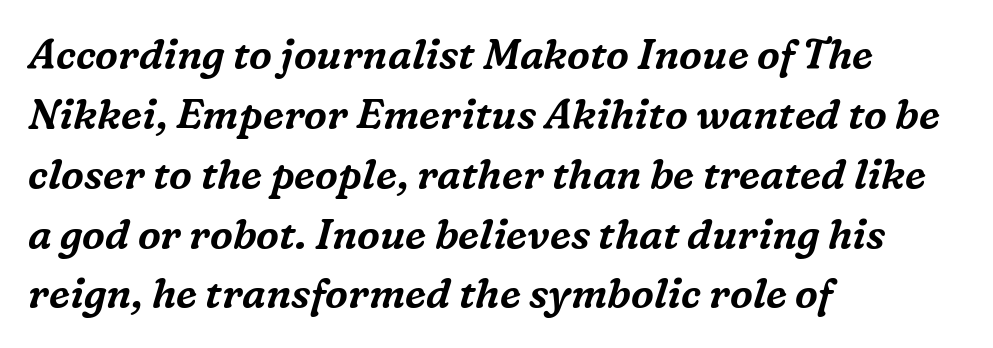
Q: Is the text italic (slanted)? A: Yes, it leans right by about 16 degrees.
Q: Is the typeface a serif or a sans-serif typeface? A: Serif.
Q: Is the text underlined? A: No.
Q: How is the paragraph aligned? A: Left-aligned.
Q: Is the spacing between letters normal or unusually wide? A: Normal.
Q: Is the spacing between lines tight, normal or loose? A: Normal.
Q: Width (condensed, normal, or wide)? A: Normal.
Q: Stroke contrast? A: Medium.
Q: x-height? A: Medium.
Q: Monospaced? A: No.
